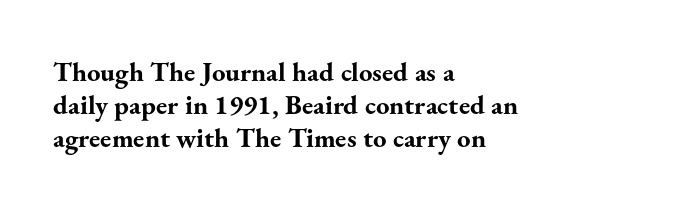
Q: Is the text bold? A: Yes.
Q: Is the text italic (slanted)? A: No, it is upright.
Q: Is the text underlined? A: No.
Q: How is the paragraph aligned? A: Left-aligned.
Q: Is the spacing between letters normal or unusually wide? A: Normal.
